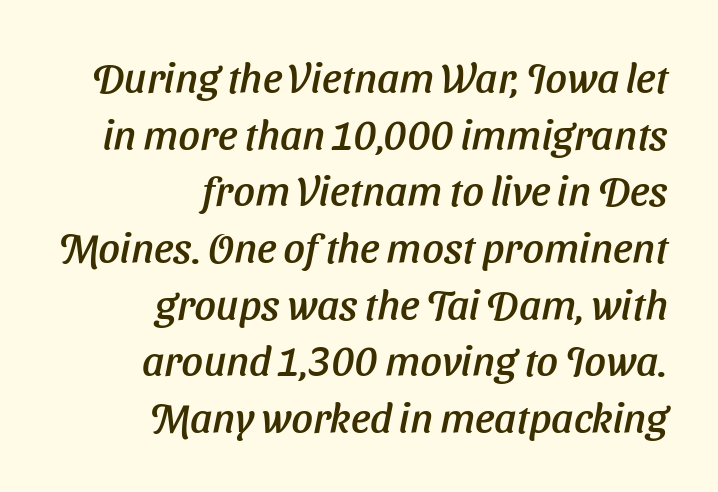
The image shows 42 px text type, italic (leaning right); set right-aligned, normal line spacing (1.35x), normal letter spacing, not underlined; low stroke contrast and a medium x-height.
